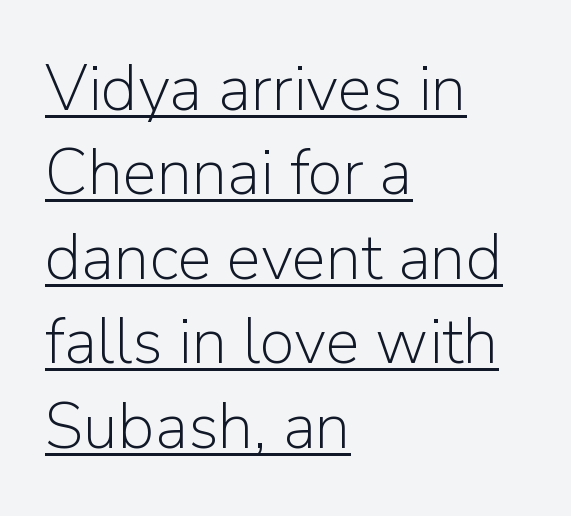
These lines are set flush left with a ragged right edge. The gaps between neighbouring characters are ordinary and unremarkable. A typesetter would mark this as roman, not italic. A typesetter would call this leading conventional body-copy spacing.
